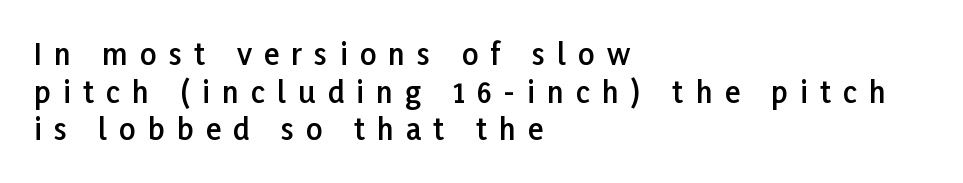
Q: Is the text bold? A: Semi-bold.
Q: Is the text italic (slanted)? A: No, it is upright.
Q: Is the typeface a serif or a sans-serif typeface? A: Sans-serif.
Q: Is the text underlined? A: No.
Q: How is the paragraph aligned? A: Left-aligned.
Q: Is the spacing between letters normal or unusually wide? A: Unusually wide.
Q: Is the spacing between lines tight, normal or loose? A: Normal.
Q: Width (condensed, normal, or wide)? A: Normal.
Q: Stroke contrast? A: Low.
Q: x-height? A: Medium.
Q: Monospaced? A: No.
